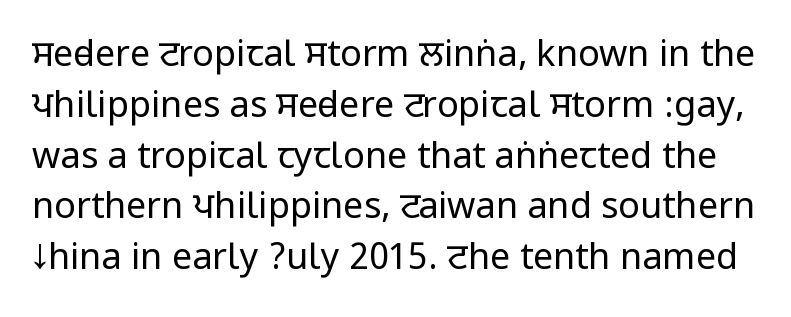
Q: Is the text bold? A: No.
Q: Is the text italic (slanted)? A: No, it is upright.
Q: Is the typeface a serif or a sans-serif typeface? A: Sans-serif.
Q: Is the text underlined? A: No.
Q: Is the spacing between letters normal or unusually wide? A: Normal.
Q: Is the spacing between lines tight, normal or loose? A: Normal.
Q: Width (condensed, normal, or wide)? A: Condensed.
Q: Stroke contrast? A: Low.
